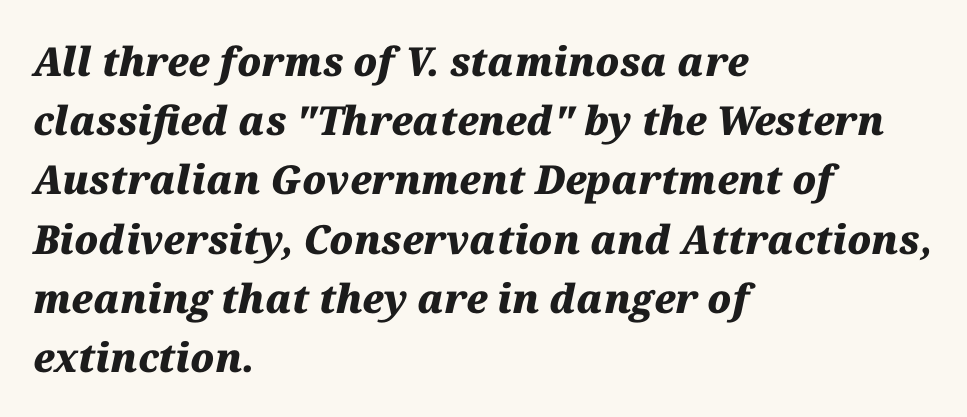
Short and long lines alike share a common starting point at left. It's the slanting kind of type. The typesetting leans heavy: a genuine bold. These lines are rendered in a variable-pitch font. These lines sit exactly where default settings would place them.
